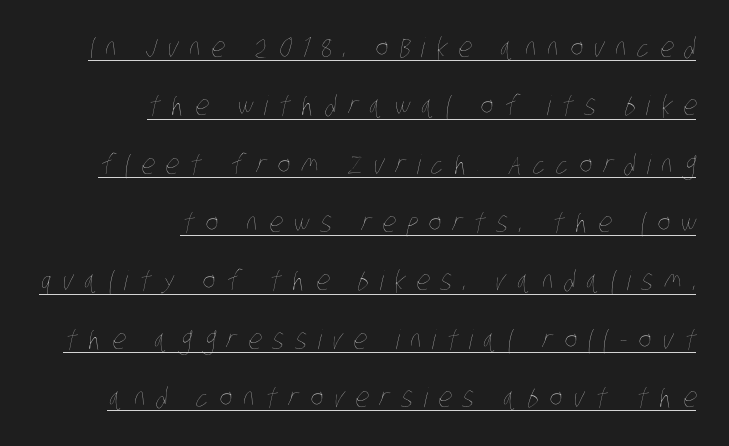
The image shows 27 px text type; set right-aligned, loose line spacing (2.16x), unusually wide letter spacing (+0.41 em), underlined.
